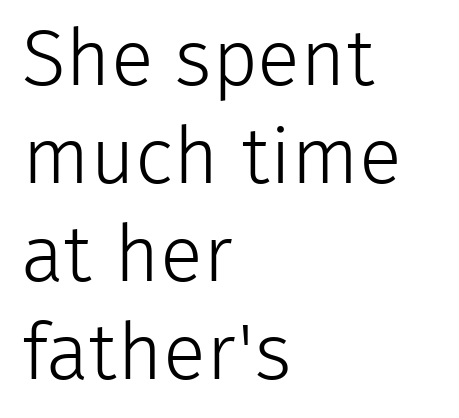
{"serif": "no", "italic": "no", "bold": "no", "weight": "light", "width": "normal", "stroke_contrast": "low", "x_height": "medium", "monospaced": "no", "underline": "no", "align": "left", "line_spacing_ratio": 1.24, "letter_spacing": "normal", "letter_spacing_em": 0.0, "glyph_px": 79}
